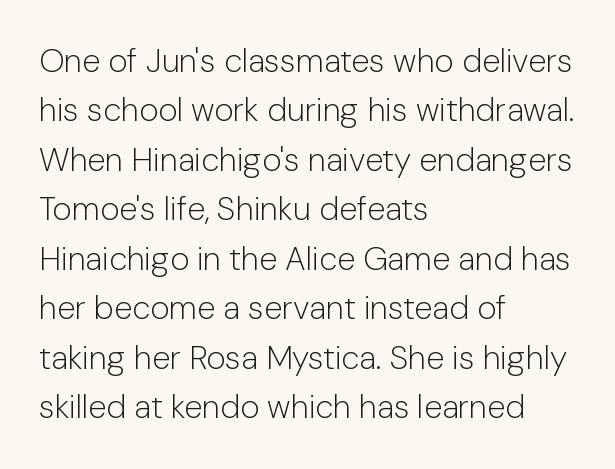
The image shows 33 px light sans-serif type, upright; set left-aligned, normal line spacing (1.5x), normal letter spacing, not underlined; low stroke contrast and a medium x-height.
